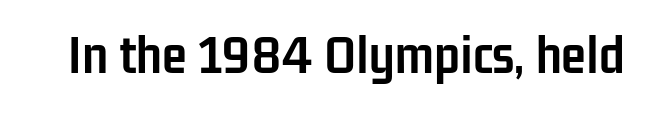
{"serif": "no", "italic": "no", "bold": "yes", "weight": "semibold", "width": "condensed", "stroke_contrast": "low", "x_height": "medium", "monospaced": "no", "underline": "no", "letter_spacing": "normal", "letter_spacing_em": 0.0, "glyph_px": 57}
